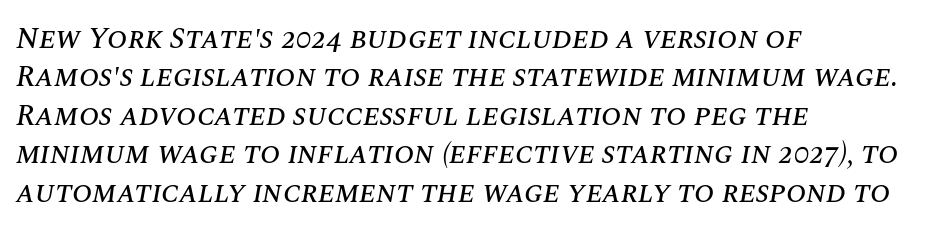
Q: Is the text italic (slanted)? A: Yes, it leans right by about 10 degrees.
Q: Is the text underlined? A: No.
Q: How is the paragraph aligned? A: Left-aligned.
Q: Is the spacing between letters normal or unusually wide? A: Normal.
Q: Is the spacing between lines tight, normal or loose? A: Normal.
Q: Width (condensed, normal, or wide)? A: Normal.
Q: Stroke contrast? A: Medium.
Q: x-height? A: Large.
Q: Monospaced? A: No.
